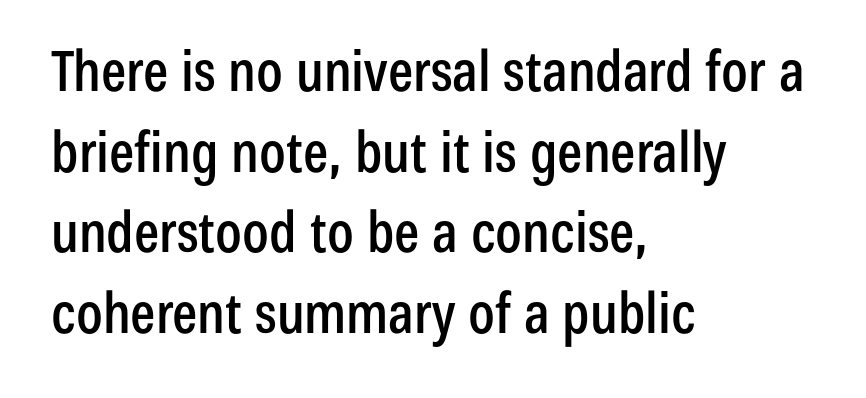
The image shows 56 px condensed sans-serif type, upright; set left-aligned, normal line spacing (1.44x), normal letter spacing, not underlined; low stroke contrast and a medium x-height.
